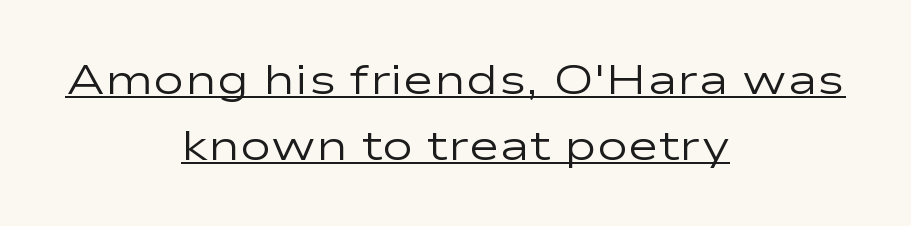
The image shows 42 px regular-weight, wide sans-serif type, upright; set centered, normal line spacing (1.56x), normal letter spacing, underlined; low stroke contrast and a medium x-height.
